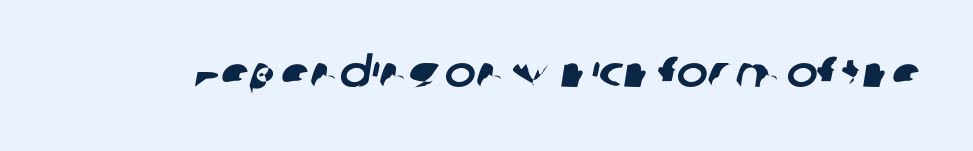
No word sits above an underline. The face used here is proportionally spaced, like ordinary book or web type. Observe the ordinary spacing: letters are neighbours, not strangers. The type family on display is of the sans-serif kind.
